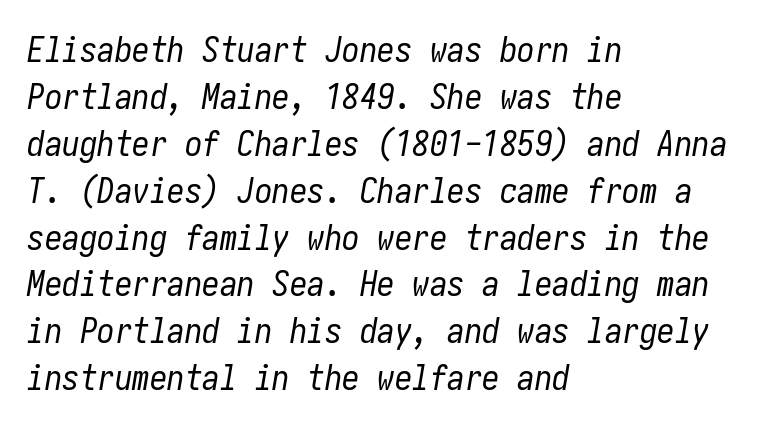
{"italic": "yes", "lean": "right", "slant_degrees": 10, "bold": "no", "weight": "regular", "width": "condensed", "stroke_contrast": "low", "x_height": "medium", "underline": "no", "align": "left", "line_spacing": "normal", "line_spacing_ratio": 1.34, "letter_spacing": "normal", "letter_spacing_em": 0.0, "glyph_px": 35}
